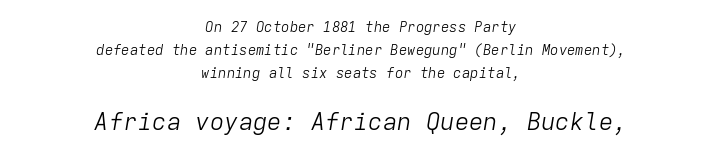
The image shows 24 px text type, italic (leaning right); set centered, normal line spacing (1.63x), normal letter spacing, not underlined; the second (bottom) block is 1.71x larger.
